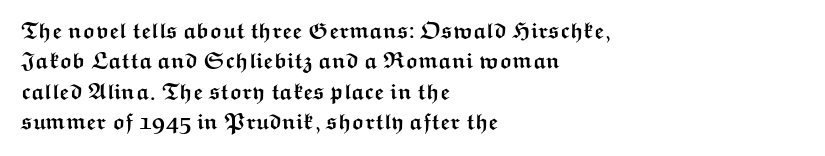
The paragraph shown leans on its left margin. The glyphs have the mass of a bold cut. How are the letters spaced? Ordinarily, with no added tracking. This sample uses an upright cut, with every glyph sitting square on the baseline.
